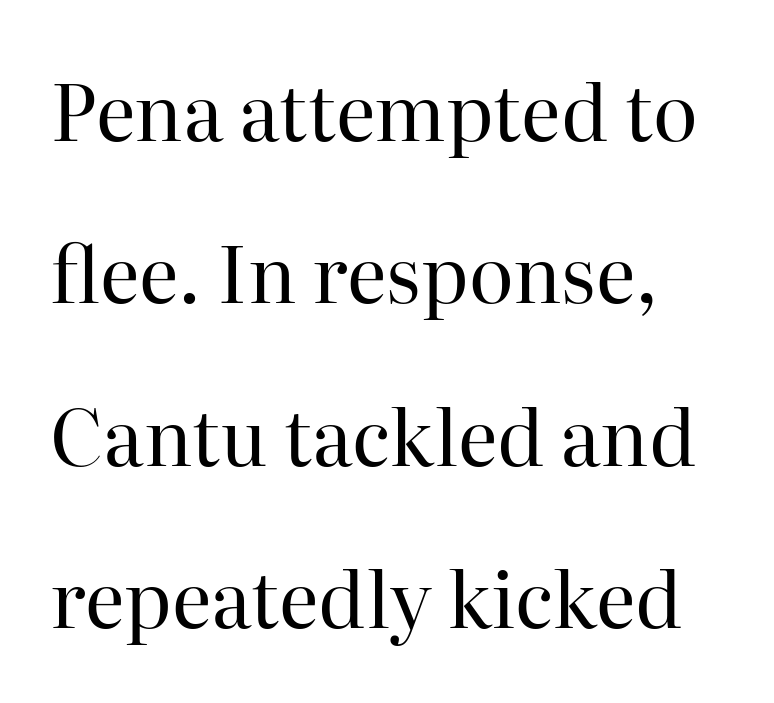
Q: Is the text bold? A: No.
Q: Is the text italic (slanted)? A: No, it is upright.
Q: Is the typeface a serif or a sans-serif typeface? A: Serif.
Q: Is the text underlined? A: No.
Q: Is the spacing between letters normal or unusually wide? A: Normal.
Q: Is the spacing between lines tight, normal or loose? A: Loose.
Q: Width (condensed, normal, or wide)? A: Normal.
Q: Stroke contrast? A: High.
Q: x-height? A: Medium.
Q: Monospaced? A: No.
